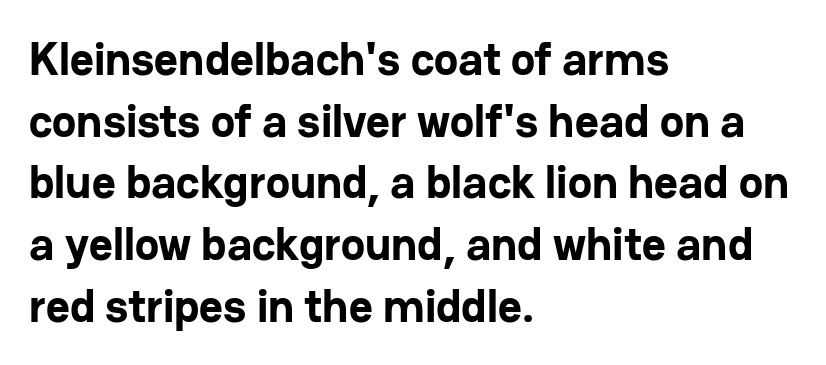
{"serif": "no", "italic": "no", "bold": "yes", "weight": "bold", "width": "normal", "stroke_contrast": "low", "x_height": "medium", "monospaced": "no", "underline": "no", "align": "left", "line_spacing": "normal", "line_spacing_ratio": 1.34, "letter_spacing": "normal", "letter_spacing_em": 0.0, "glyph_px": 46}
